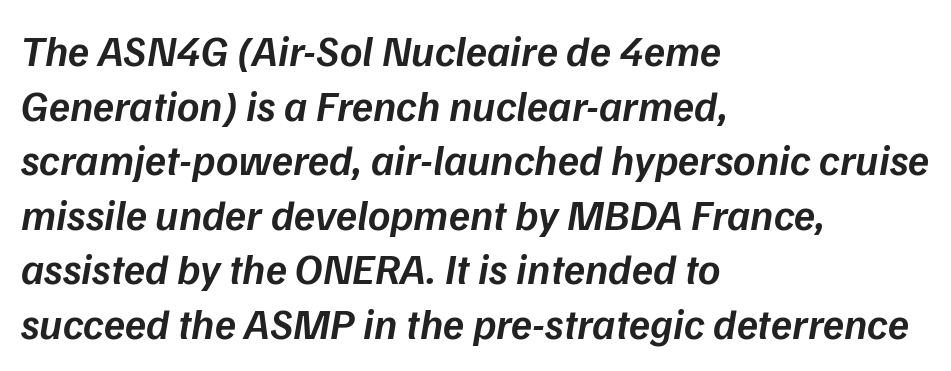
Anything drawn beneath the words? Only blank space. This is oblique type, the kind used for emphasis or titles. Is this a fixed-width face? No — the glyphs have proportional, varying widths. Set as a demibold, roughly 600 on the weight scale. Horizontally, the lines are justified to the leading edge only.
